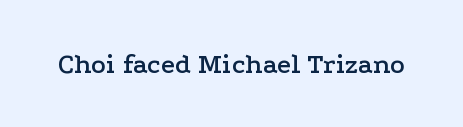
{"serif": "yes", "italic": "no", "width": "wide", "stroke_contrast": "low", "x_height": "medium", "monospaced": "no", "underline": "no", "letter_spacing": "normal", "letter_spacing_em": 0.0, "glyph_px": 28}
